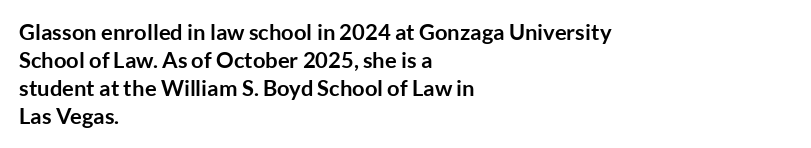
{"italic": "no", "bold": "yes", "underline": "no", "align": "left", "line_spacing": "normal", "line_spacing_ratio": 1.28, "letter_spacing": "normal", "letter_spacing_em": 0.0, "glyph_px": 22}
